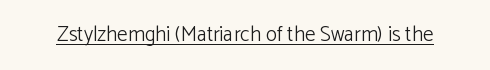
{"italic": "no", "bold": "no", "underline": "yes", "letter_spacing": "normal", "letter_spacing_em": 0.0, "glyph_px": 21}
